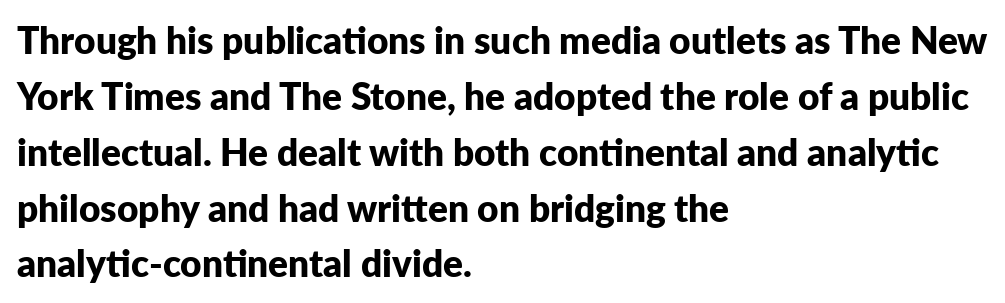
{"serif": "no", "italic": "no", "bold": "yes", "weight": "bold", "width": "normal", "stroke_contrast": "low", "x_height": "medium", "monospaced": "no", "underline": "no", "align": "left", "line_spacing": "normal", "line_spacing_ratio": 1.51, "letter_spacing": "normal", "letter_spacing_em": 0.0, "glyph_px": 37}
